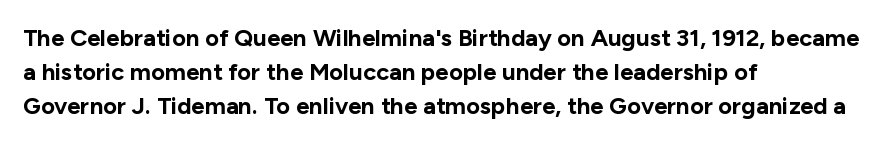
{"italic": "no", "bold": "yes", "underline": "no", "align": "left", "line_spacing": "normal", "line_spacing_ratio": 1.42, "letter_spacing": "normal", "letter_spacing_em": 0.0, "glyph_px": 24}
